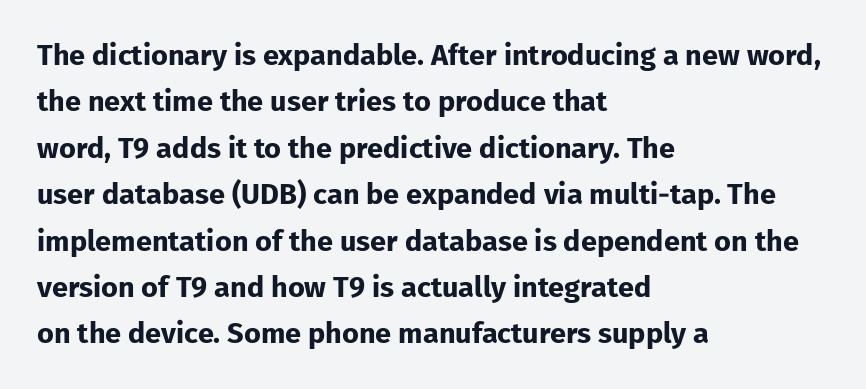
Q: Is the text bold? A: Yes.
Q: Is the text italic (slanted)? A: No, it is upright.
Q: Is the typeface a serif or a sans-serif typeface? A: Sans-serif.
Q: Is the text underlined? A: No.
Q: How is the paragraph aligned? A: Left-aligned.
Q: Is the spacing between letters normal or unusually wide? A: Normal.
Q: Is the spacing between lines tight, normal or loose? A: Normal.
Q: Width (condensed, normal, or wide)? A: Normal.
Q: Stroke contrast? A: Low.
Q: x-height? A: Medium.
Q: Monospaced? A: No.
